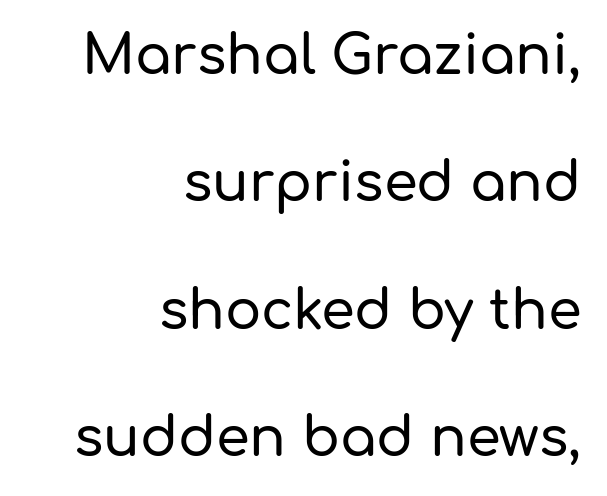
The image shows 54 px sans-serif type, upright; set right-aligned, loose line spacing (2.36x), normal letter spacing, not underlined; low stroke contrast and a medium x-height.
